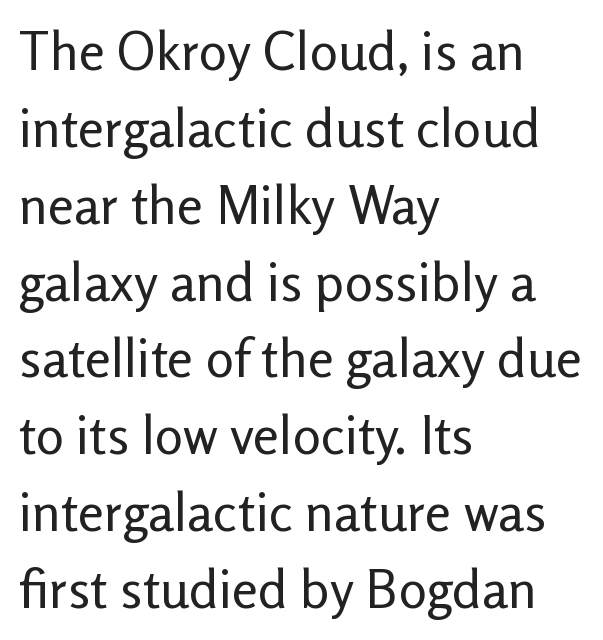
Q: Is the text bold? A: No.
Q: Is the text italic (slanted)? A: No, it is upright.
Q: Is the typeface a serif or a sans-serif typeface? A: Sans-serif.
Q: Is the text underlined? A: No.
Q: How is the paragraph aligned? A: Left-aligned.
Q: Is the spacing between letters normal or unusually wide? A: Normal.
Q: Is the spacing between lines tight, normal or loose? A: Normal.
Q: Width (condensed, normal, or wide)? A: Normal.
Q: Stroke contrast? A: Low.
Q: x-height? A: Medium.
Q: Monospaced? A: No.
